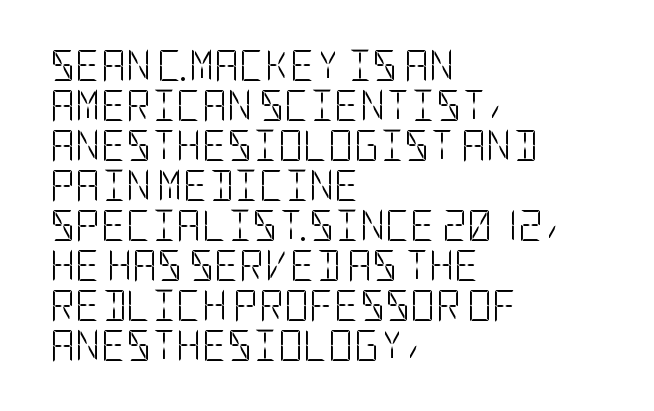
The image shows 31 px light, condensed sans-serif type, upright; set left-aligned, normal line spacing (1.29x), normal letter spacing, not underlined; low stroke contrast and a large x-height.
